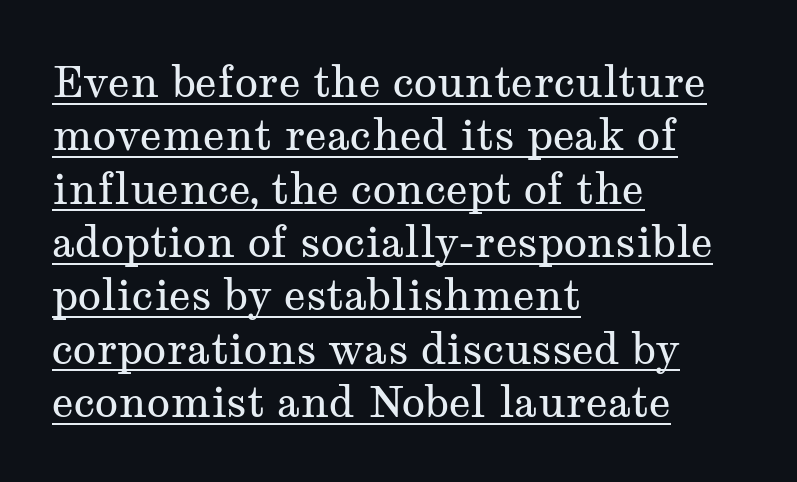
Q: Is the text bold? A: No.
Q: Is the text italic (slanted)? A: No, it is upright.
Q: Is the typeface a serif or a sans-serif typeface? A: Serif.
Q: Is the text underlined? A: Yes.
Q: How is the paragraph aligned? A: Left-aligned.
Q: Is the spacing between letters normal or unusually wide? A: Normal.
Q: Width (condensed, normal, or wide)? A: Wide.
Q: Stroke contrast? A: Medium.
Q: x-height? A: Medium.
Q: Monospaced? A: No.
